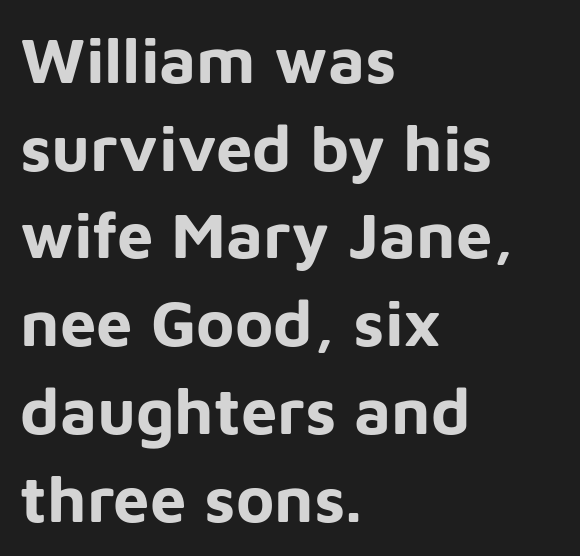
Q: Is the text bold? A: Yes.
Q: Is the text italic (slanted)? A: No, it is upright.
Q: Is the typeface a serif or a sans-serif typeface? A: Sans-serif.
Q: Is the text underlined? A: No.
Q: How is the paragraph aligned? A: Left-aligned.
Q: Is the spacing between letters normal or unusually wide? A: Normal.
Q: Is the spacing between lines tight, normal or loose? A: Normal.
Q: Width (condensed, normal, or wide)? A: Normal.
Q: Stroke contrast? A: Low.
Q: x-height? A: Medium.
Q: Monospaced? A: No.
